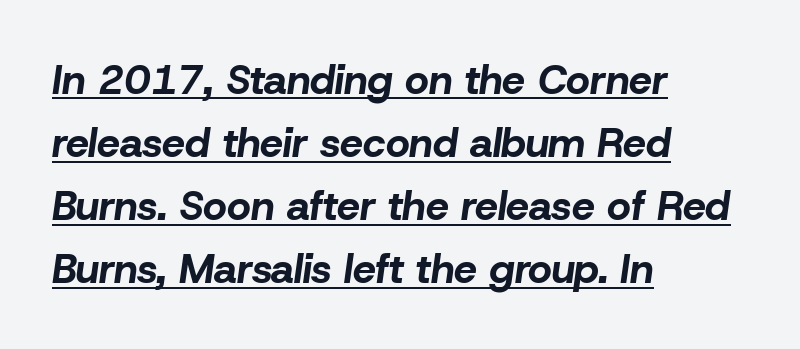
Q: Is the text bold? A: Yes.
Q: Is the text italic (slanted)? A: Yes, it leans right by about 8 degrees.
Q: Is the text underlined? A: Yes.
Q: How is the paragraph aligned? A: Left-aligned.
Q: Is the spacing between letters normal or unusually wide? A: Normal.
Q: Is the spacing between lines tight, normal or loose? A: Normal.
Q: Width (condensed, normal, or wide)? A: Normal.
Q: Stroke contrast? A: Low.
Q: x-height? A: Medium.
Q: Monospaced? A: No.
